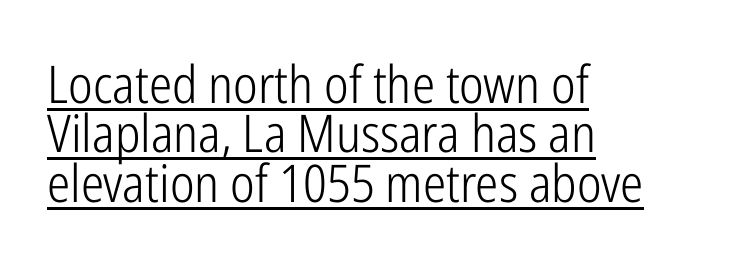
{"serif": "no", "italic": "no", "bold": "no", "weight": "light", "width": "condensed", "stroke_contrast": "low", "x_height": "medium", "monospaced": "no", "underline": "yes", "align": "left", "line_spacing": "tight", "line_spacing_ratio": 0.95, "letter_spacing": "normal", "letter_spacing_em": 0.0, "glyph_px": 52}
